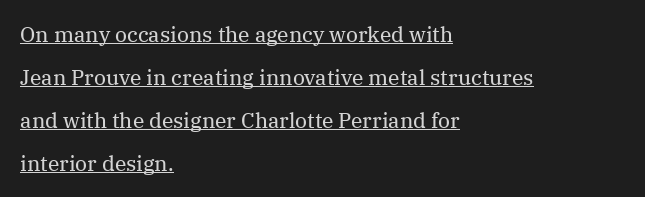
You can tell it's not italic because the verticals are truly vertical. Whoever set this chose breathing room over compactness in the vertical rhythm. The type is set solid horizontally, with unmodified tracking. Check the space under the baseline: a stroke is drawn there.
